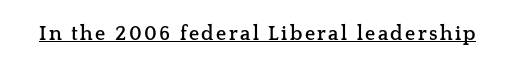
Q: Is the text bold? A: Yes.
Q: Is the text italic (slanted)? A: No, it is upright.
Q: Is the text underlined? A: Yes.
